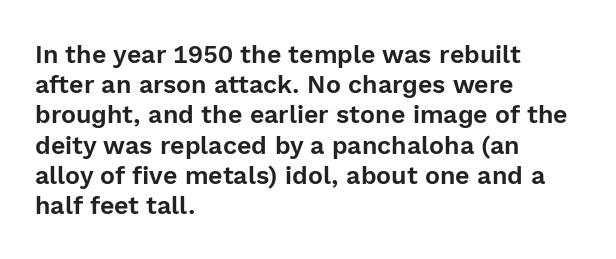
Q: Is the text italic (slanted)? A: No, it is upright.
Q: Is the text underlined? A: No.
Q: How is the paragraph aligned? A: Left-aligned.
Q: Is the spacing between letters normal or unusually wide? A: Normal.
